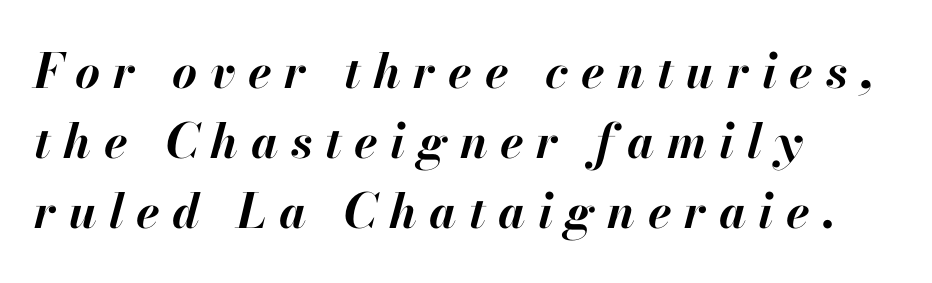
{"italic": "yes", "lean": "right", "slant_degrees": 13, "bold": "yes", "weight": "bold", "width": "normal", "stroke_contrast": "high", "x_height": "small", "monospaced": "no", "underline": "no", "align": "left", "line_spacing": "normal", "line_spacing_ratio": 1.46, "letter_spacing": "wide", "letter_spacing_em": 0.26, "glyph_px": 48}
